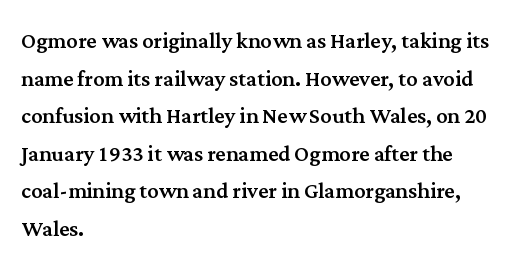
The baseline area is clear. Each new line begins a customary step beneath the previous one. The letters carry serifs — small finishing strokes at the ends of their stems. The lines are quadded left. If you drew a line through each stem, it would be perfectly vertical.
